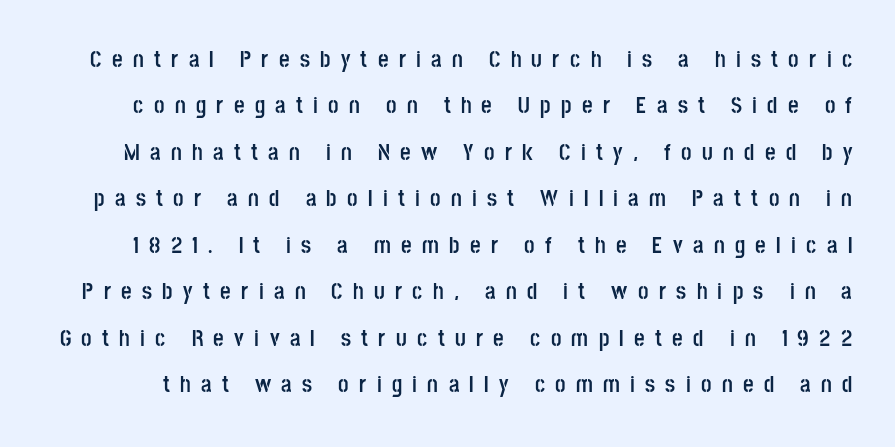
The image shows 23 px bold type, upright; set loose line spacing (2.02x), unusually wide letter spacing (+0.45 em), not underlined.
